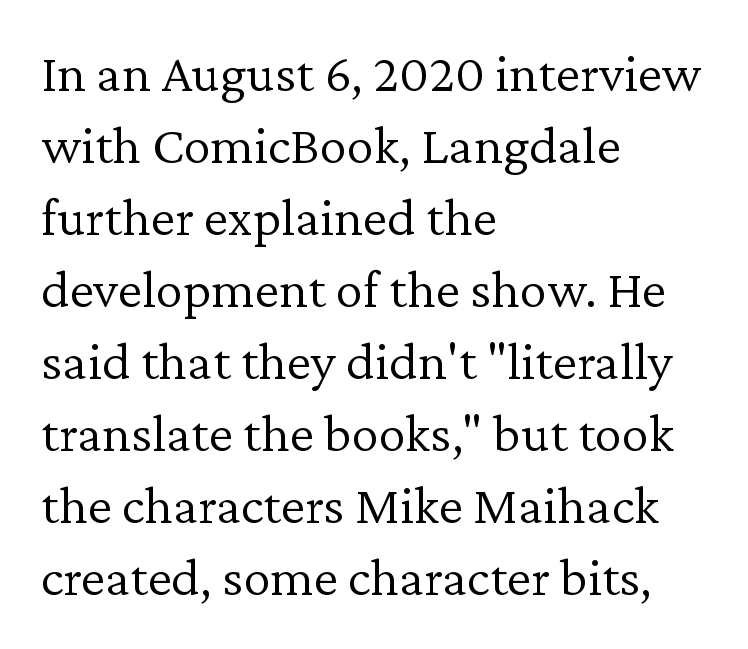
Character widths vary here, with narrow letters taking less room than wide ones. These lines sit exactly where default settings would place them. This sample uses plain, unmodified letter spacing. Weight: in the light-to-regular range. The text block is weighted toward the left margin, trailing off unevenly rightward.
